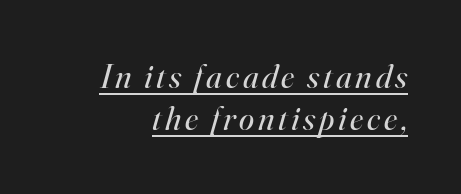
{"serif": "yes", "italic": "yes", "lean": "right", "slant_degrees": 16, "bold": "no", "weight": "regular", "width": "normal", "stroke_contrast": "high", "x_height": "small", "monospaced": "no", "underline": "yes", "line_spacing_ratio": 1.24, "glyph_px": 34}
